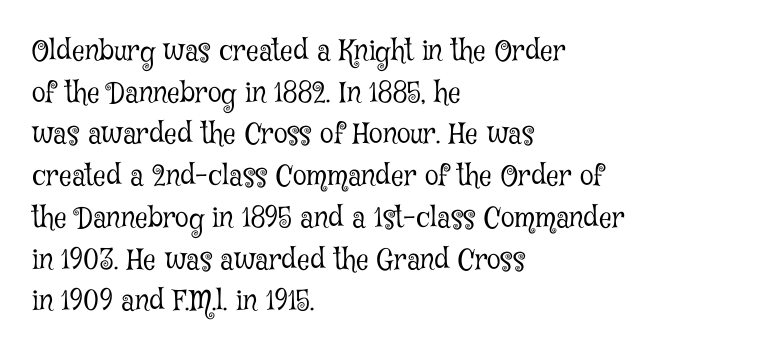
{"serif": "yes", "italic": "no", "bold": "no", "weight": "light", "width": "condensed", "stroke_contrast": "low", "x_height": "medium", "monospaced": "no", "underline": "no", "align": "left", "line_spacing": "normal", "line_spacing_ratio": 1.49, "letter_spacing": "normal", "letter_spacing_em": 0.0, "glyph_px": 28}
